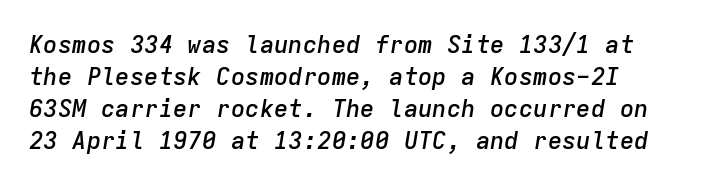
{"italic": "yes", "lean": "right", "slant_degrees": 9, "bold": "semi", "underline": "no", "line_spacing": "normal", "line_spacing_ratio": 1.34, "letter_spacing": "normal", "letter_spacing_em": 0.0, "glyph_px": 24}
